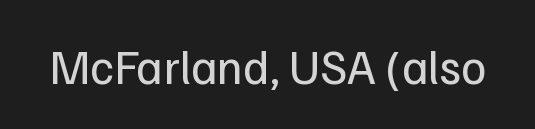
{"serif": "no", "italic": "no", "bold": "no", "weight": "regular", "width": "normal", "stroke_contrast": "low", "x_height": "medium", "monospaced": "no", "underline": "no", "letter_spacing": "normal", "letter_spacing_em": 0.0, "glyph_px": 48}
